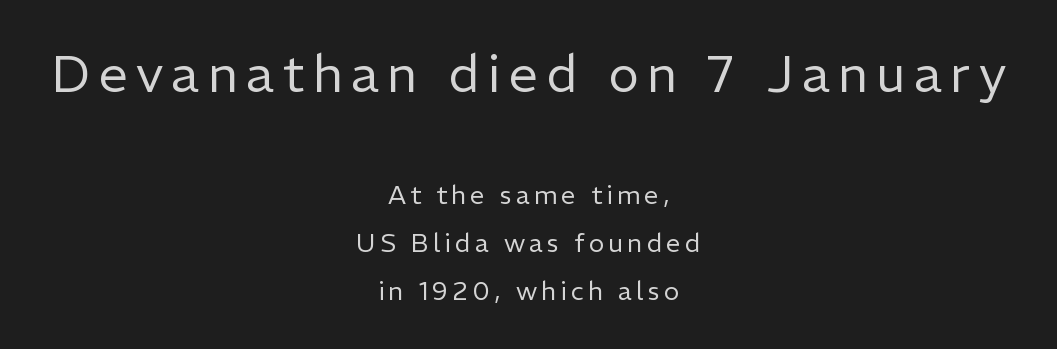
The image shows 52 px regular-weight sans-serif type, upright; set centered, line spacing 1.84x, not underlined; the first (top) block is 2.0x larger; low stroke contrast and a medium x-height.
